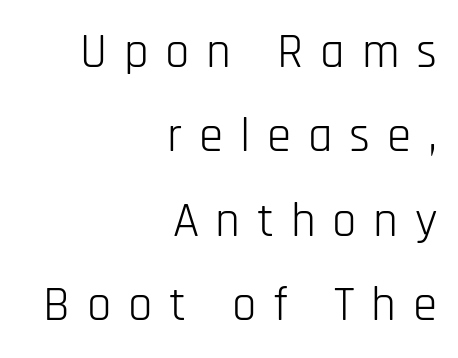
{"serif": "no", "italic": "no", "bold": "no", "weight": "light", "width": "condensed", "stroke_contrast": "low", "x_height": "large", "monospaced": "no", "underline": "no", "align": "right", "line_spacing_ratio": 1.72, "letter_spacing": "wide", "letter_spacing_em": 0.34, "glyph_px": 49}
